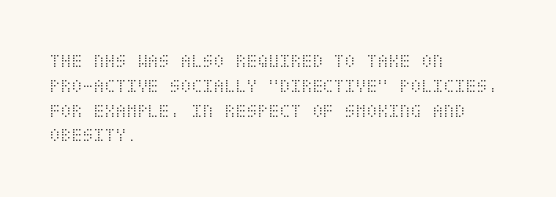
The image shows 20 px text type, upright; set left-aligned, line spacing 1.24x, normal letter spacing, not underlined.
